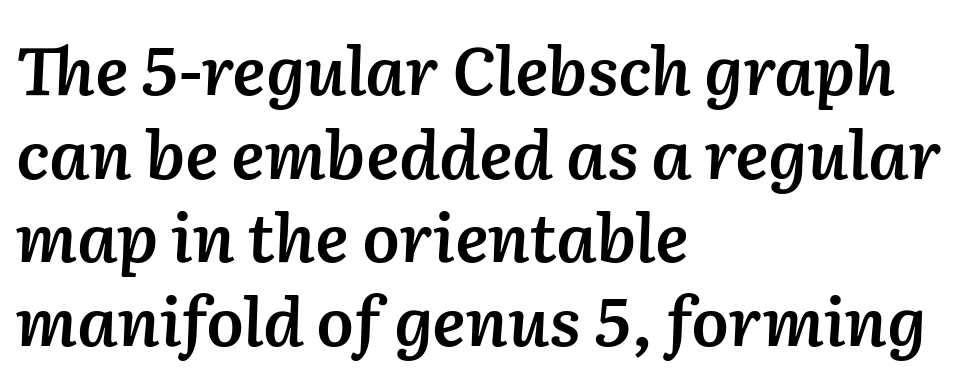
A typesetter would call this proportional, since set widths differ per character. Reading down the column, the eye jumps a familiar distance to each next line. Visually the block forms a straight wall on the left and a jagged coastline on the right. Typographic density is moderately raised because the face is semibold.
